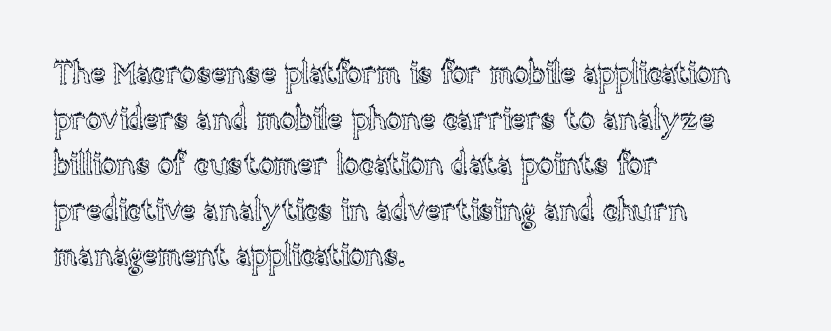
{"italic": "no", "width": "normal", "x_height": "large", "monospaced": "no", "underline": "no", "align": "left", "line_spacing": "normal", "line_spacing_ratio": 1.52, "letter_spacing": "normal", "letter_spacing_em": 0.0, "glyph_px": 30}
